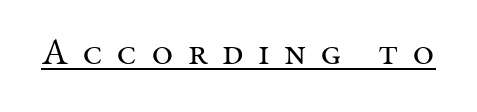
Here the glyphs are tracked loosely, breaking word shapes into spaced letters. Tall strokes in this sample are plumb rather than angled. These lines are rendered in a variable-pitch font. Does a line run under the words? Yes, clearly.
